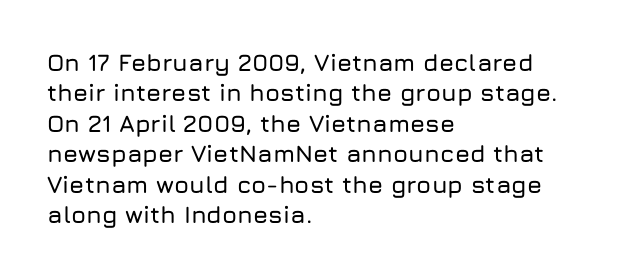
Unmarked baselines from the first word to the last. Short and long lines alike share a common starting point at left. The horizontal fit of the characters is conventional and even. Leading matches the norm, producing a regular column. In terms of posture, this sample is upright.
